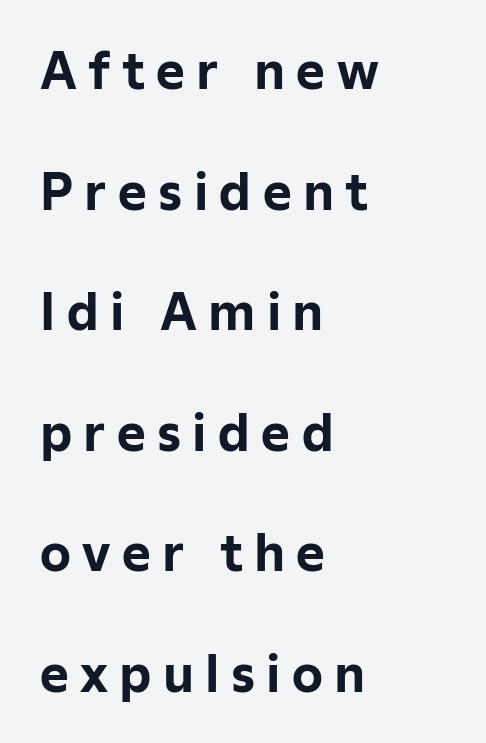
Type without underlining. One-word summary of the alignment: left. You could not count columns in this text — the font is proportionally spaced. Short note: letters widely spaced. This block would shrink considerably if given ordinary leading; it's expanded now.
